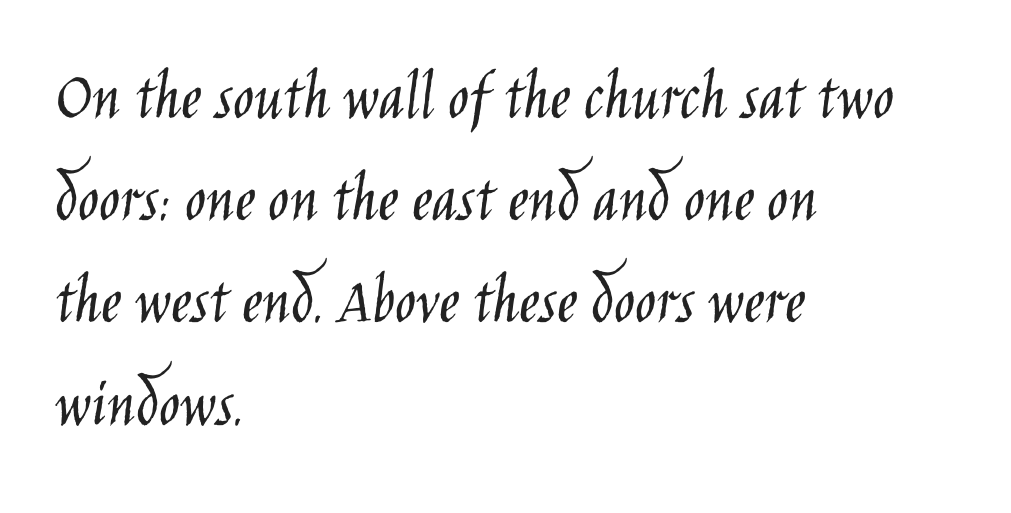
The image shows 70 px light, condensed sans-serif type; set left-aligned, normal line spacing (1.46x), normal letter spacing, not underlined; low stroke contrast and a large x-height.
